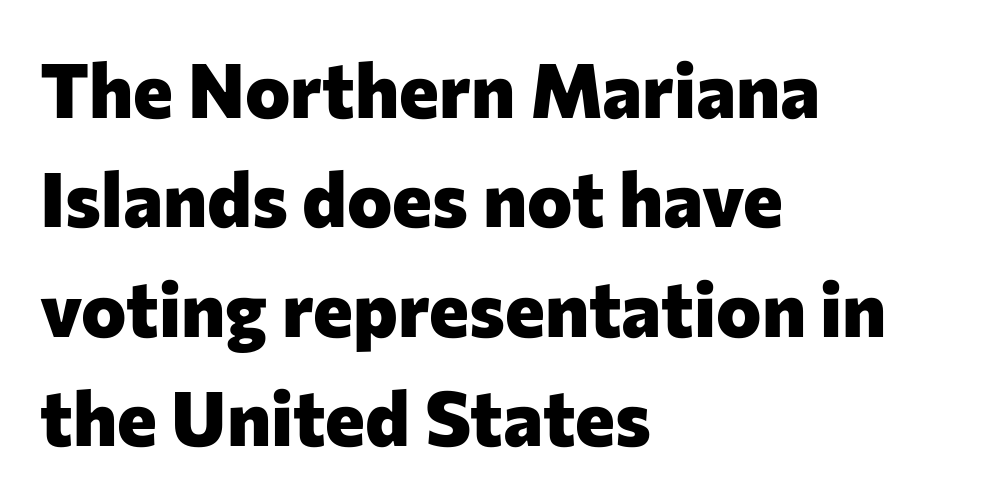
This sample has the flowing, uneven cadence of proportional lettering. Typographically, this falls in the sans-serif category. No word sits above an underline. Tracking value appears to be zero — textbook default spacing. The typesetter chose a ragged-right arrangement here. Posture: upright roman.
